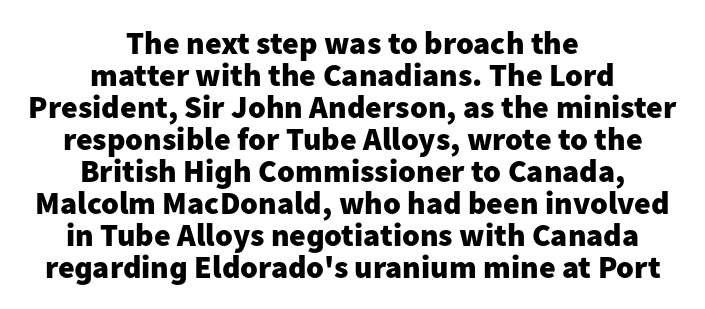
Think of a printed novel: that variable character pitch is what you see here. The lines in this sample share a center point and differ in where they start and stop. The typography opts for an upright posture over an oblique one. Has an underline been added? It has not. The passage shown has conventional tracking throughout. The leading is snug, giving the passage a crowded texture.
